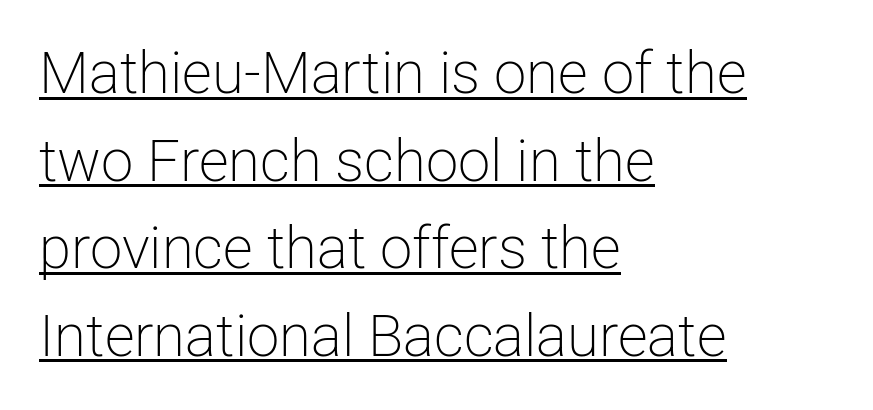
The image shows 58 px light sans-serif type, upright; set left-aligned, normal line spacing (1.51x), normal letter spacing, underlined; low stroke contrast and a medium x-height.
